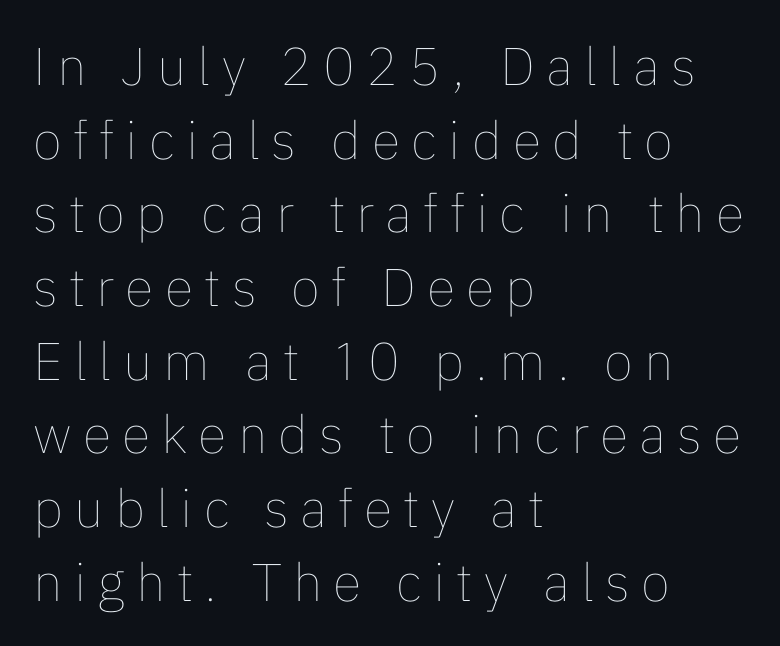
The image shows 53 px thin type, upright; set left-aligned, normal line spacing (1.39x), unusually wide letter spacing (+0.21 em), not underlined; low stroke contrast and a medium x-height.
